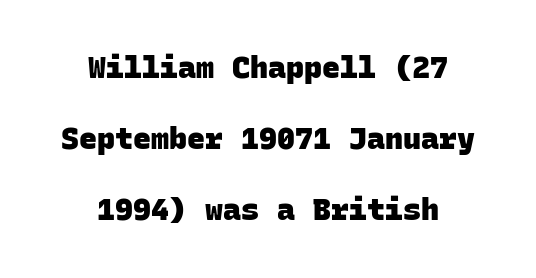
Q: Is the text bold? A: Yes.
Q: Is the typeface a serif or a sans-serif typeface? A: Sans-serif.
Q: Is the text underlined? A: No.
Q: How is the paragraph aligned? A: Centered.
Q: Is the spacing between letters normal or unusually wide? A: Normal.
Q: Is the spacing between lines tight, normal or loose? A: Loose.
Q: Width (condensed, normal, or wide)? A: Normal.
Q: Stroke contrast? A: Low.
Q: x-height? A: Large.
Q: Monospaced? A: Yes.
